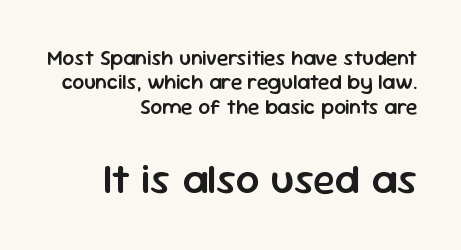
The image shows 42 px semibold sans-serif type, upright; set right-aligned, line spacing 1.16x, normal letter spacing, not underlined; the second (bottom) block is 2.0x larger; low stroke contrast and a medium x-height.
